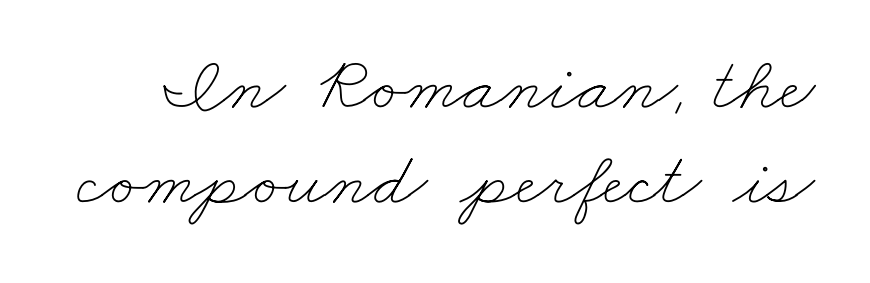
The tracking reads as untouched default to a designer's eye. The rendering uses natural spacing where letterforms have individual widths. Plain, unruled lines of type. Think standard paragraph weight, or any step lighter than that.
